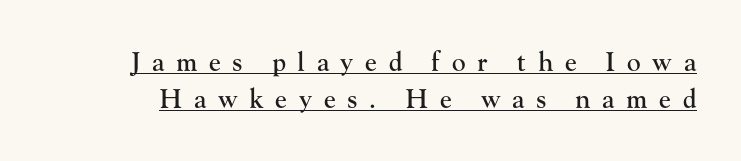
Q: Is the text italic (slanted)? A: No, it is upright.
Q: Is the text underlined? A: Yes.
Q: Is the spacing between letters normal or unusually wide? A: Unusually wide.
Q: Is the spacing between lines tight, normal or loose? A: Normal.
